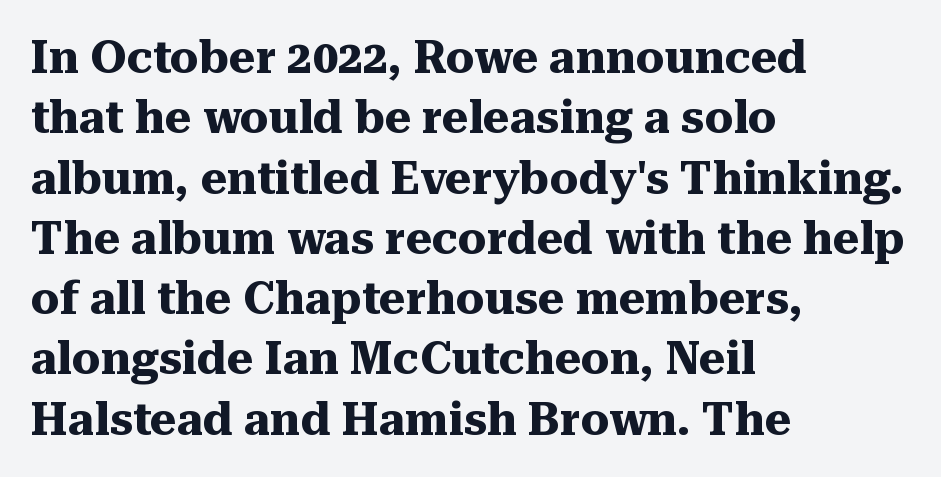
The image shows 45 px heavy serif type, upright; set left-aligned, normal line spacing (1.34x), normal letter spacing, not underlined; medium stroke contrast and a medium x-height.
